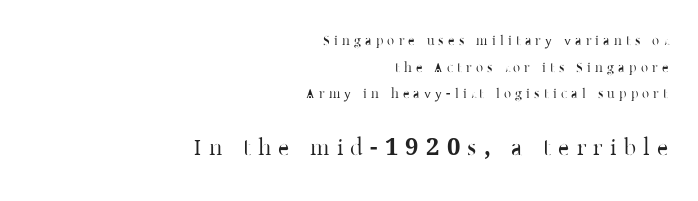
The image shows 24 px text type, upright; set right-aligned, loose line spacing (1.9x), unusually wide letter spacing (+0.3 em), not underlined; the second (bottom) block is 1.71x larger.
